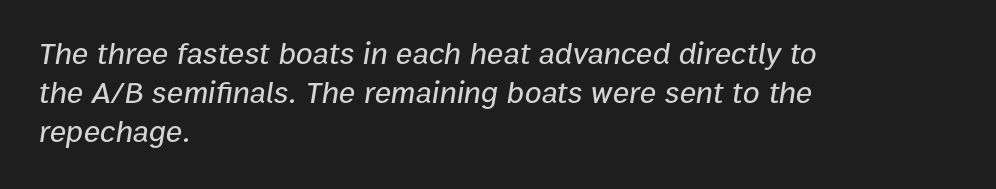
{"italic": "yes", "lean": "right", "slant_degrees": 9, "width": "normal", "stroke_contrast": "low", "x_height": "medium", "monospaced": "no", "underline": "no", "align": "left", "line_spacing": "normal", "line_spacing_ratio": 1.26, "letter_spacing": "normal", "letter_spacing_em": 0.0, "glyph_px": 31}
